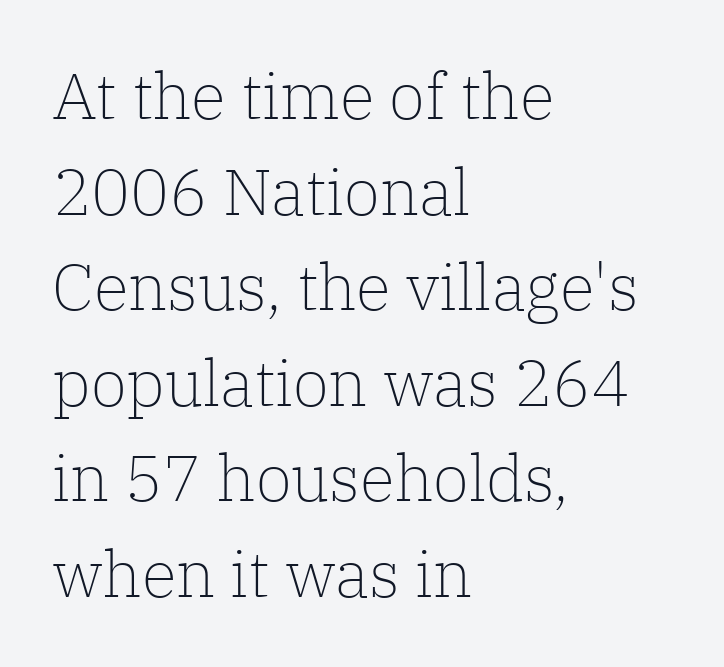
{"serif": "yes", "italic": "no", "bold": "no", "weight": "light", "width": "normal", "stroke_contrast": "low", "x_height": "medium", "monospaced": "no", "underline": "no", "align": "left", "line_spacing": "normal", "line_spacing_ratio": 1.47, "letter_spacing": "normal", "letter_spacing_em": 0.0, "glyph_px": 65}
